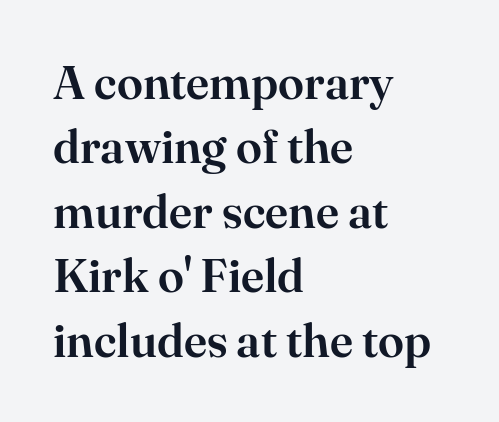
Compared with typical paragraphs, the rows here are spaced about the same. The horizontal fit of the characters is conventional and even. Italic? Not at all — the glyphs are vertical. The string is rendered with underlining switched off. Does the type have serifs? Yes, each stem ends in a small foot. Horizontal alignment here is leftward, the default for most running prose.
